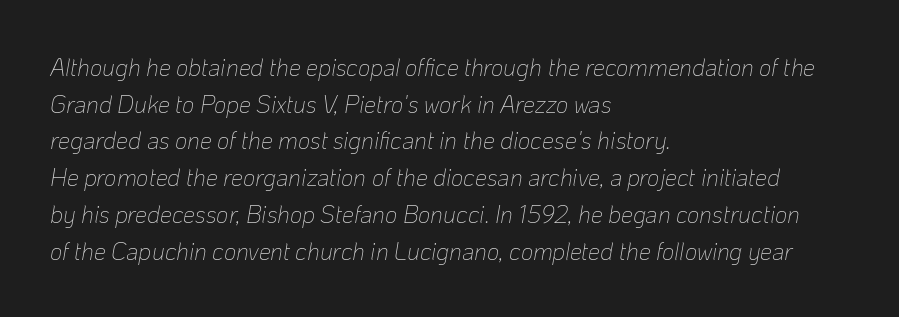
Visually the block forms a straight wall on the left and a jagged coastline on the right. Slant detected: the letters are inclined. This is not heavy type; no bold has been used. Notice how descenders clear the ascenders below comfortably — that's standard leading. Letter spacing: default. Plain, unruled lines of type.
